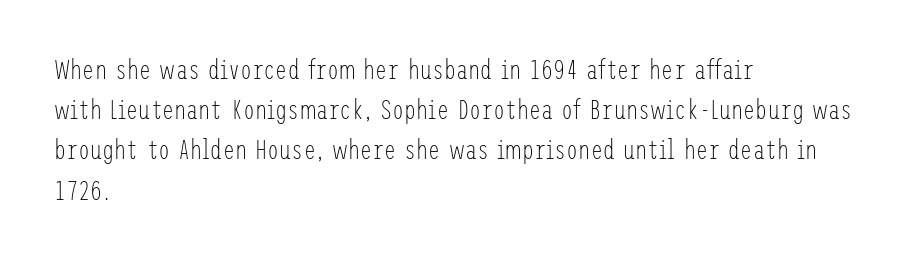
{"italic": "no", "bold": "no", "underline": "no", "align": "left", "line_spacing": "normal", "line_spacing_ratio": 1.49, "letter_spacing": "normal", "letter_spacing_em": 0.0, "glyph_px": 27}
